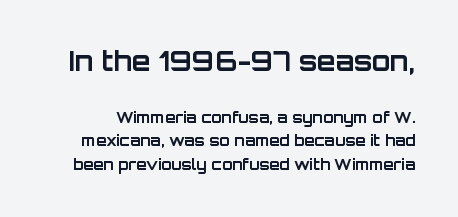
The image shows 27 px bold type, upright; set normal line spacing (1.56x), normal letter spacing, not underlined; the first (top) block is 1.8x larger.
